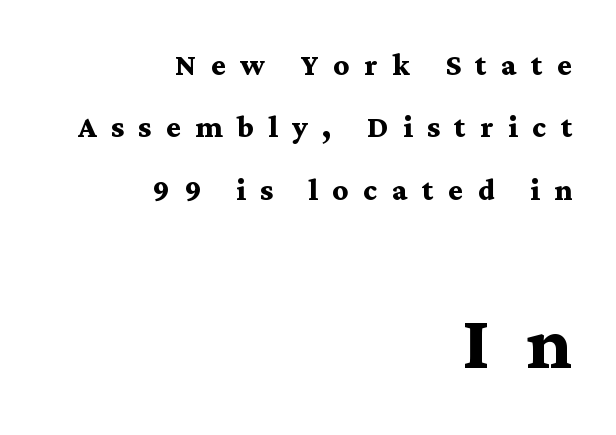
The rendering anchors every line to the right-hand side. You could not count columns in this text — the font is proportionally spaced. No italicization has been applied; the sample stays upright. The characters look thick and weighty, a clear bold. The words here are not underlined. Look at the tracking — it's clearly loosened, letters drifting apart.
